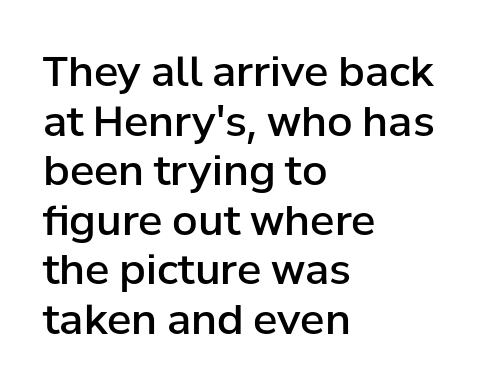
The image shows 41 px semibold sans-serif type, upright; set left-aligned, line spacing 1.21x, normal letter spacing, not underlined; low stroke contrast and a medium x-height.
